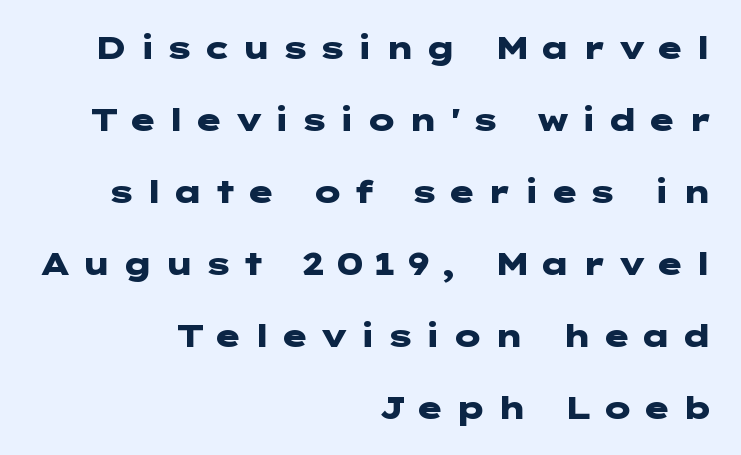
{"serif": "no", "italic": "no", "bold": "yes", "weight": "heavy", "width": "wide", "stroke_contrast": "low", "x_height": "medium", "underline": "no", "align": "right", "line_spacing": "loose", "line_spacing_ratio": 2.32, "letter_spacing": "wide", "letter_spacing_em": 0.3, "glyph_px": 31}
